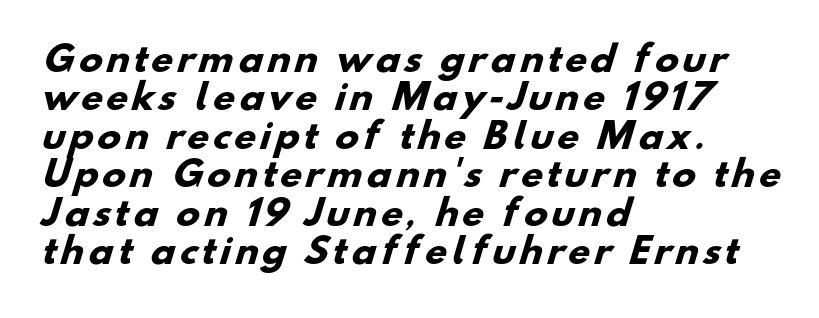
{"serif": "no", "bold": "yes", "weight": "heavy", "width": "normal", "stroke_contrast": "low", "x_height": "small", "monospaced": "no", "underline": "no", "align": "left", "line_spacing": "tight", "line_spacing_ratio": 1.1, "glyph_px": 35}
